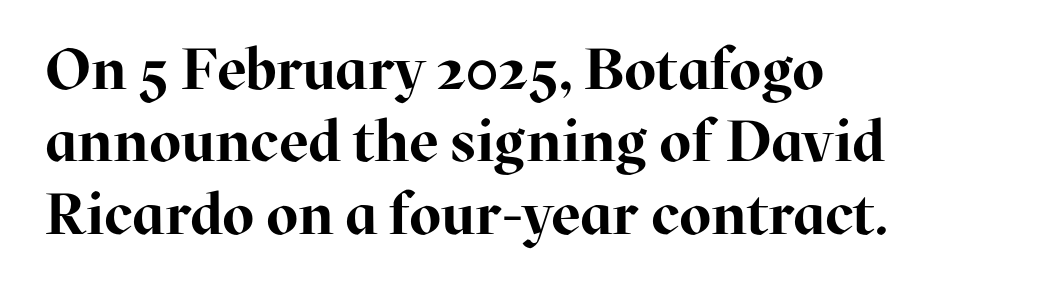
The image shows 58 px bold serif type, upright; set left-aligned, normal line spacing (1.25x), normal letter spacing, not underlined; high stroke contrast and a medium x-height.
